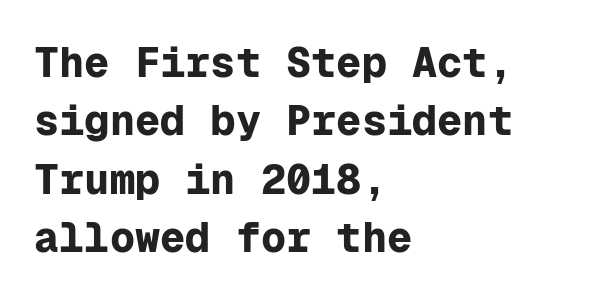
Quick note: interline space is typical. Notice how the passage keeps a crisp vertical edge on the left only. Students, note that the glyphs here touch the page at normal intervals. This is the regular roman posture of the typeface. The gap between lines stays unmarked. Strong, thick strokes mark this as bold type.
